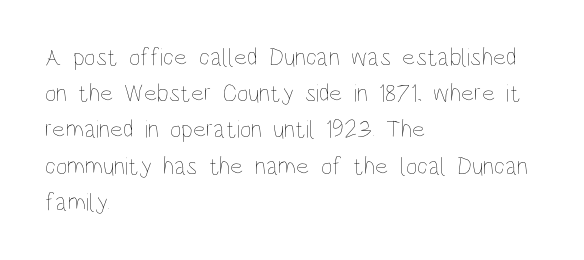
The image shows 25 px text type, upright; set left-aligned, normal line spacing (1.45x), normal letter spacing, not underlined.
